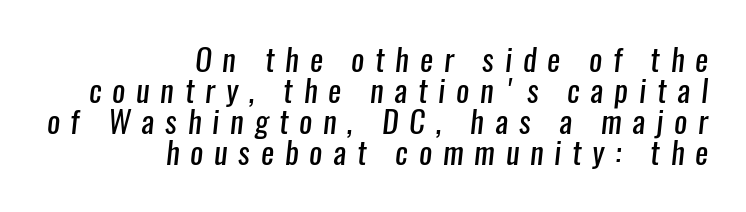
Q: Is the text bold? A: No.
Q: Is the typeface a serif or a sans-serif typeface? A: Sans-serif.
Q: Is the text underlined? A: No.
Q: How is the paragraph aligned? A: Right-aligned.
Q: Is the spacing between letters normal or unusually wide? A: Unusually wide.
Q: Is the spacing between lines tight, normal or loose? A: Tight.
Q: Width (condensed, normal, or wide)? A: Condensed.
Q: Stroke contrast? A: Low.
Q: x-height? A: Medium.
Q: Monospaced? A: No.
